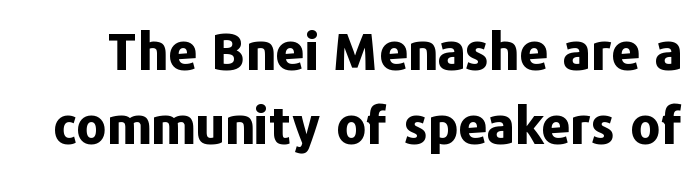
Thick stems and heavy bowls — unmistakably bold. You could not count columns in this text — the font is proportionally spaced. Plain, unruled lines of type. The letters carry no serifs — their stems end cleanly without finishing strokes.
